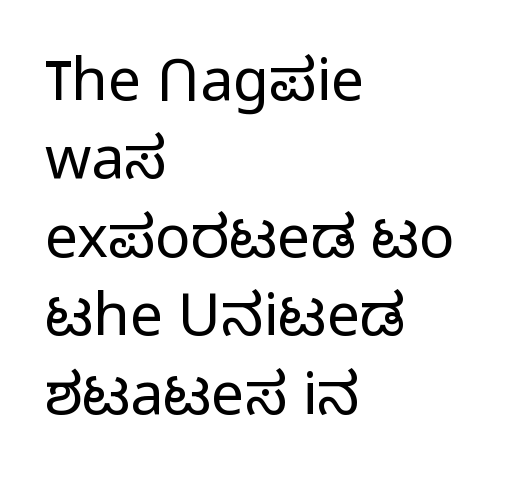
{"serif": "no", "italic": "no", "bold": "no", "weight": "light", "width": "normal", "stroke_contrast": "low", "x_height": "medium", "monospaced": "no", "underline": "no", "align": "left", "line_spacing": "normal", "line_spacing_ratio": 1.33, "letter_spacing": "normal", "letter_spacing_em": 0.0, "glyph_px": 59}
